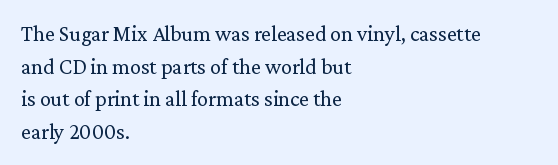
Rows of type keep a routine distance in the vertical direction. The space beneath each line is pristine and unruled. Which margin do the lines hug? The left one — the right edge is uneven. The letterforms sit shoulder to shoulder at normal distance.
